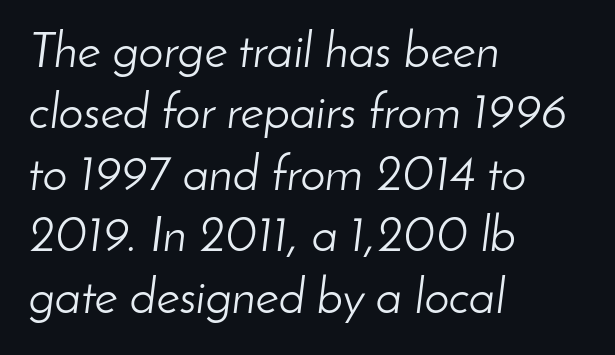
You could not count columns in this text — the font is proportionally spaced. These lines were composed using italics. Casual observation: everything's shoved over to the left. Each stroke keeps to a modest, everyday thickness or less.
